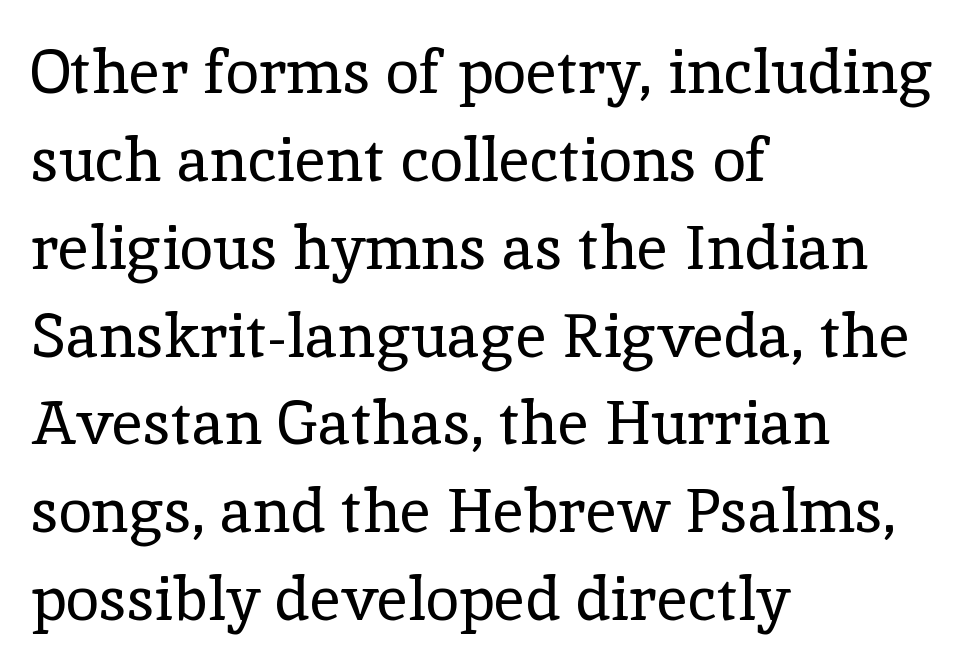
Posture: vertical. Vertically, the passage feels balanced, rows spaced as you'd expect. Honestly, the letter spacing is just normal — you wouldn't notice it. Note: serifs present on the glyphs. This sample is left-justified, so line endings fall wherever the words run out. Has an underline been added? It has not.
